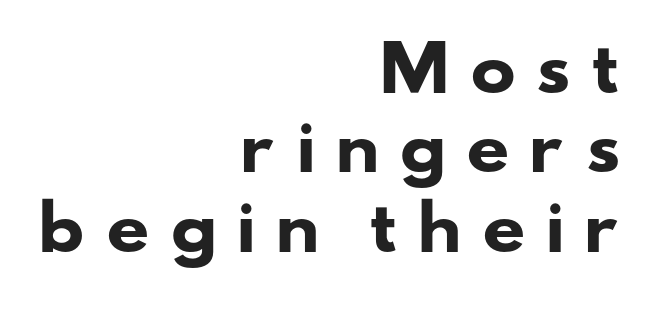
The image shows 61 px heavy, wide sans-serif type; set right-aligned, normal line spacing (1.3x), unusually wide letter spacing (+0.3 em), not underlined; low stroke contrast and a small x-height.
